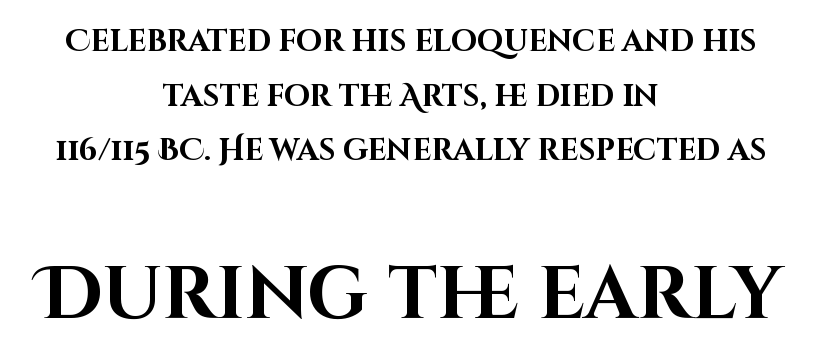
Q: Is the text bold? A: Yes.
Q: Is the text italic (slanted)? A: No, it is upright.
Q: Is the typeface a serif or a sans-serif typeface? A: Sans-serif.
Q: Is the text underlined? A: No.
Q: How is the paragraph aligned? A: Centered.
Q: Is the spacing between letters normal or unusually wide? A: Normal.
Q: Which block of text is set in a larger size, the first (top) or the second (bottom)? A: The second (bottom) one.
Q: Width (condensed, normal, or wide)? A: Normal.
Q: Stroke contrast? A: High.
Q: x-height? A: Large.
Q: Monospaced? A: No.
